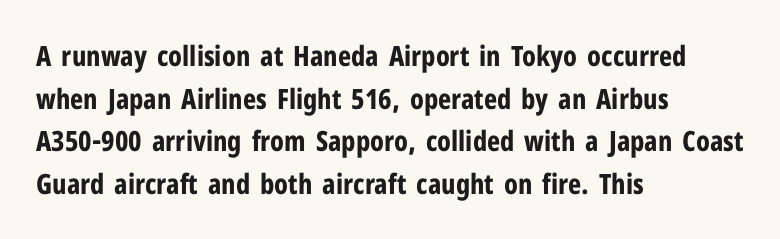
Are there feet on the stems? There aren't — it's a sans. The letters advance in unequal steps, a hallmark of proportional type. The string is rendered with underlining switched off. Italic? Not at all — the glyphs are vertical. Compared with typical paragraphs, the rows here are spaced about the same.
